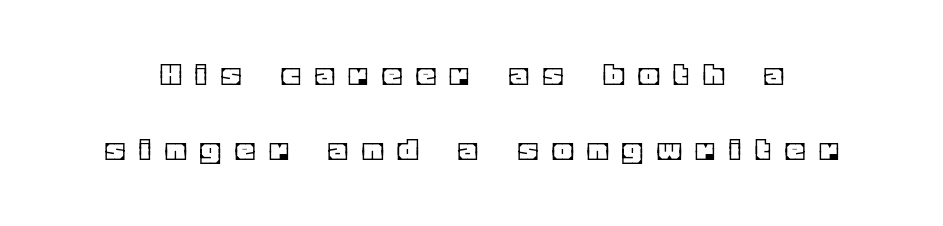
Q: Is the text italic (slanted)? A: No, it is upright.
Q: Is the text underlined? A: No.
Q: Is the spacing between letters normal or unusually wide? A: Unusually wide.
Q: Is the spacing between lines tight, normal or loose? A: Loose.
Q: Width (condensed, normal, or wide)? A: Normal.
Q: x-height? A: Large.
Q: Monospaced? A: No.
